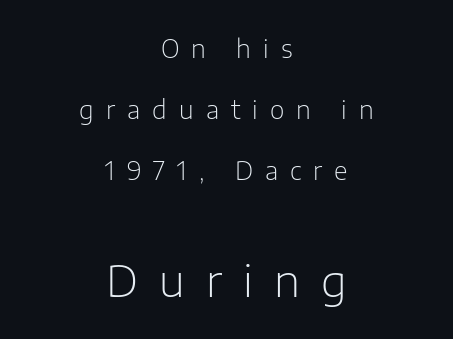
Q: Is the text bold? A: No.
Q: Is the text italic (slanted)? A: No, it is upright.
Q: Is the typeface a serif or a sans-serif typeface? A: Sans-serif.
Q: Is the text underlined? A: No.
Q: How is the paragraph aligned? A: Centered.
Q: Is the spacing between letters normal or unusually wide? A: Unusually wide.
Q: Is the spacing between lines tight, normal or loose? A: Loose.
Q: Which block of text is set in a larger size, the first (top) or the second (bottom)? A: The second (bottom) one.
Q: Width (condensed, normal, or wide)? A: Normal.
Q: Stroke contrast? A: Low.
Q: x-height? A: Medium.
Q: Monospaced? A: No.
